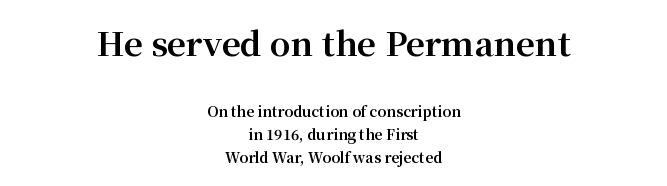
Q: Is the text bold? A: Yes.
Q: Is the text italic (slanted)? A: No, it is upright.
Q: Is the typeface a serif or a sans-serif typeface? A: Serif.
Q: Is the text underlined? A: No.
Q: How is the paragraph aligned? A: Centered.
Q: Is the spacing between letters normal or unusually wide? A: Normal.
Q: Is the spacing between lines tight, normal or loose? A: Normal.
Q: Which block of text is set in a larger size, the first (top) or the second (bottom)? A: The first (top) one.
Q: Width (condensed, normal, or wide)? A: Normal.
Q: Stroke contrast? A: Medium.
Q: x-height? A: Medium.
Q: Monospaced? A: No.
